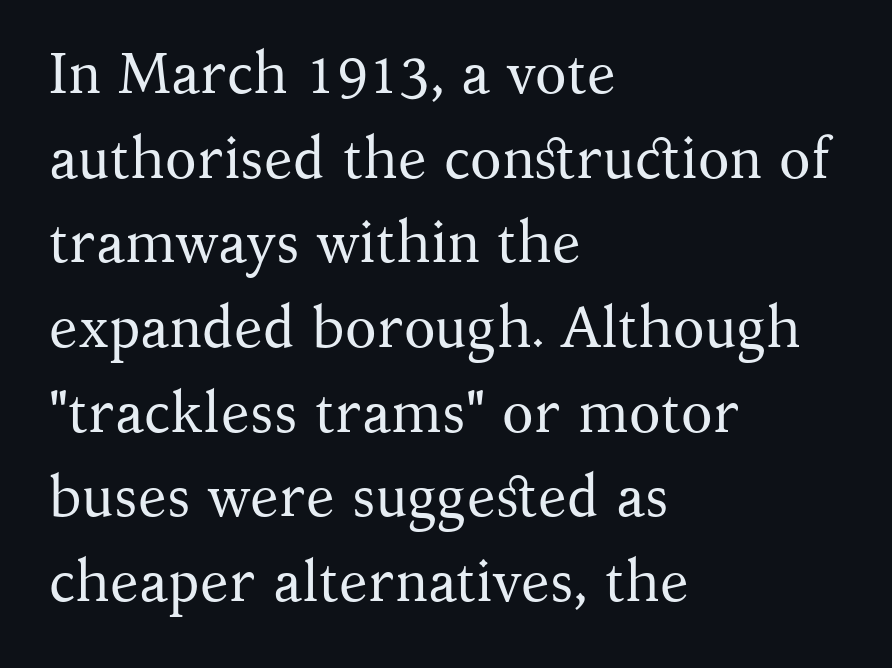
Q: Is the text bold? A: No.
Q: Is the text italic (slanted)? A: No, it is upright.
Q: Is the typeface a serif or a sans-serif typeface? A: Serif.
Q: Is the text underlined? A: No.
Q: How is the paragraph aligned? A: Left-aligned.
Q: Is the spacing between letters normal or unusually wide? A: Normal.
Q: Is the spacing between lines tight, normal or loose? A: Normal.
Q: Width (condensed, normal, or wide)? A: Normal.
Q: Stroke contrast? A: Medium.
Q: x-height? A: Medium.
Q: Monospaced? A: No.
